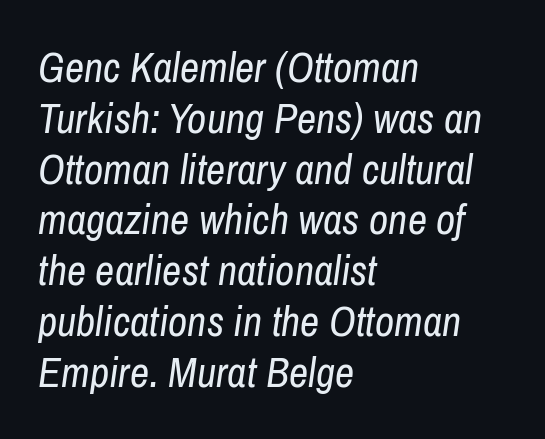
The image shows 42 px regular-weight, condensed type, italic (leaning right); set left-aligned, line spacing 1.21x, normal letter spacing, not underlined; low stroke contrast and a medium x-height.
